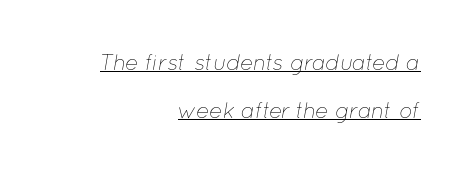
Q: Is the text bold? A: No.
Q: Is the text italic (slanted)? A: Yes, it leans right by about 12 degrees.
Q: Is the text underlined? A: Yes.
Q: How is the paragraph aligned? A: Right-aligned.
Q: Is the spacing between letters normal or unusually wide? A: Normal.
Q: Is the spacing between lines tight, normal or loose? A: Loose.
